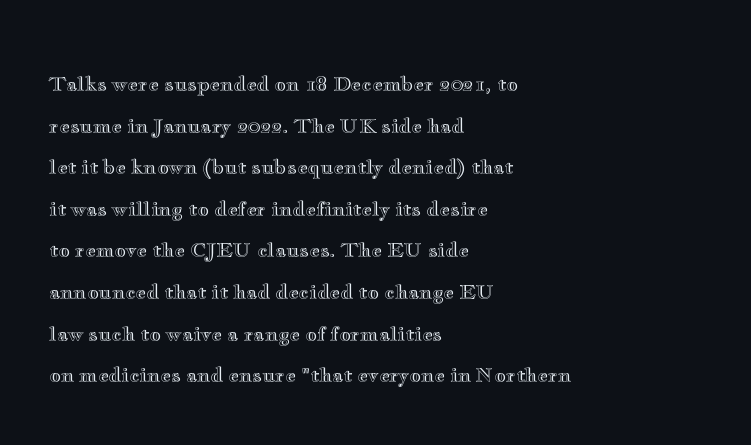
{"italic": "no", "underline": "no", "align": "left", "line_spacing": "loose", "line_spacing_ratio": 2.08, "letter_spacing": "normal", "letter_spacing_em": 0.0, "glyph_px": 20}
